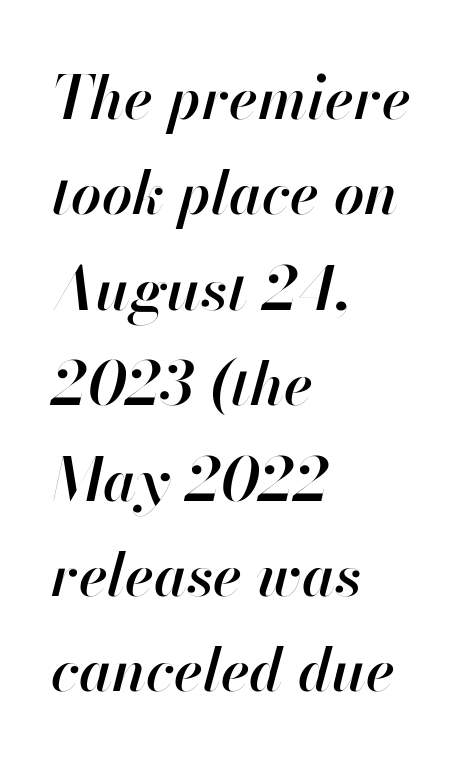
{"italic": "yes", "lean": "right", "slant_degrees": 13, "bold": "semi", "weight": "semibold", "width": "normal", "stroke_contrast": "high", "x_height": "small", "monospaced": "no", "underline": "no", "align": "left", "line_spacing": "normal", "line_spacing_ratio": 1.59, "letter_spacing": "normal", "letter_spacing_em": 0.0, "glyph_px": 60}
